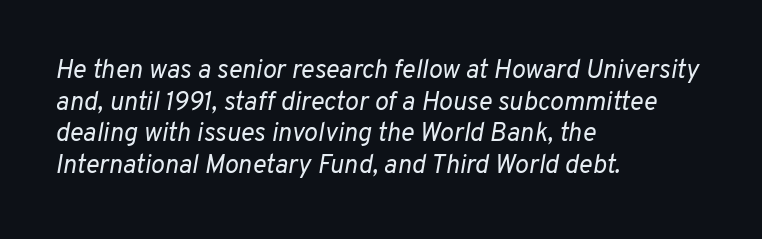
{"italic": "yes", "lean": "right", "slant_degrees": 10, "bold": "no", "underline": "no", "align": "left", "line_spacing_ratio": 1.22, "letter_spacing": "normal", "letter_spacing_em": 0.0, "glyph_px": 26}
